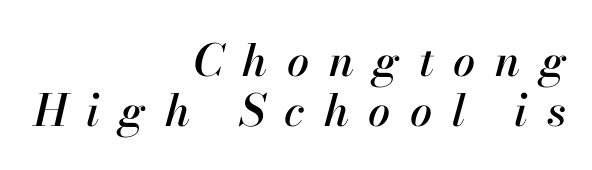
Q: Is the text italic (slanted)? A: Yes, it leans right by about 13 degrees.
Q: Is the text underlined? A: No.
Q: How is the paragraph aligned? A: Right-aligned.
Q: Is the spacing between letters normal or unusually wide? A: Unusually wide.
Q: Is the spacing between lines tight, normal or loose? A: Tight.
Q: Width (condensed, normal, or wide)? A: Normal.
Q: Stroke contrast? A: High.
Q: x-height? A: Small.
Q: Monospaced? A: No.
